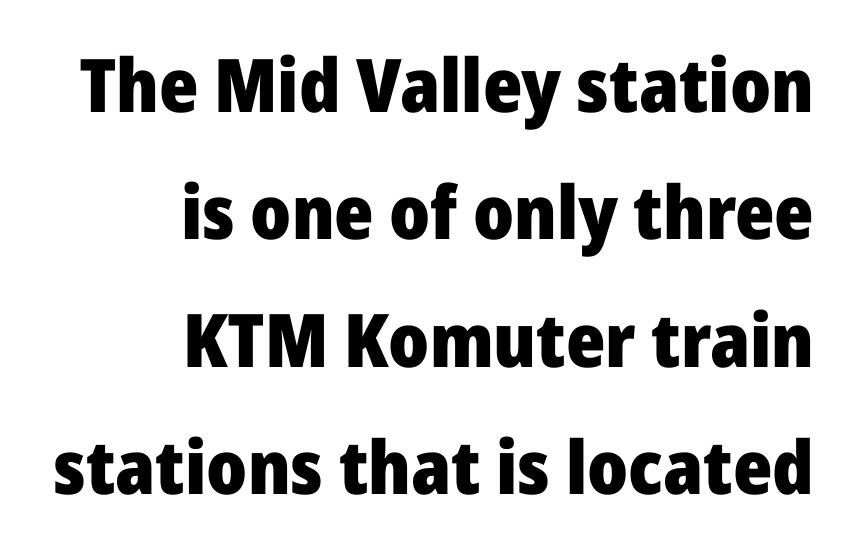
Q: Is the text bold? A: Yes.
Q: Is the text italic (slanted)? A: No, it is upright.
Q: Is the typeface a serif or a sans-serif typeface? A: Sans-serif.
Q: Is the text underlined? A: No.
Q: How is the paragraph aligned? A: Right-aligned.
Q: Is the spacing between letters normal or unusually wide? A: Normal.
Q: Width (condensed, normal, or wide)? A: Normal.
Q: Stroke contrast? A: Low.
Q: x-height? A: Medium.
Q: Monospaced? A: No.
